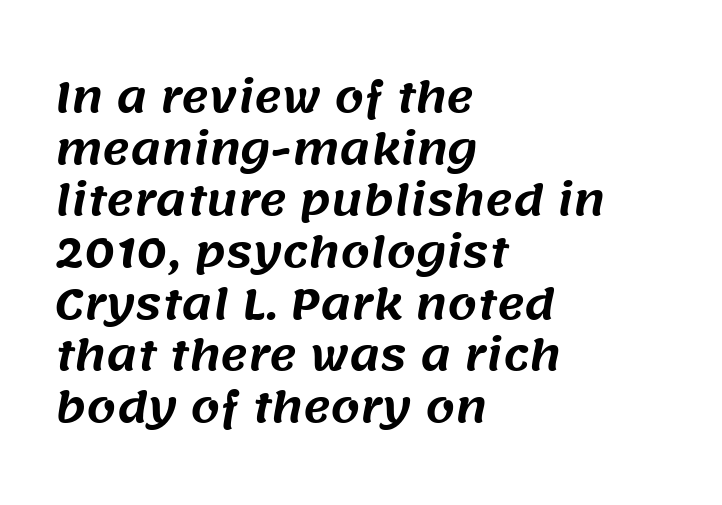
The image shows 42 px sans-serif type; set left-aligned, line spacing 1.23x, normal letter spacing, not underlined; medium stroke contrast and a large x-height.
